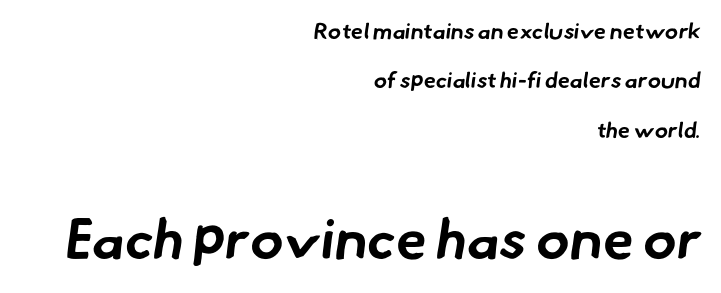
Pretty heavy lettering here — definitely bold. This sample uses plain, unmodified letter spacing. This sample uses a sans-serif face. Descender tails drop into unmarked territory.
